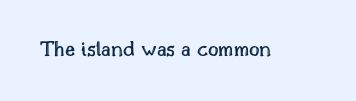
The image shows 23 px text type, upright; set normal letter spacing, not underlined.
